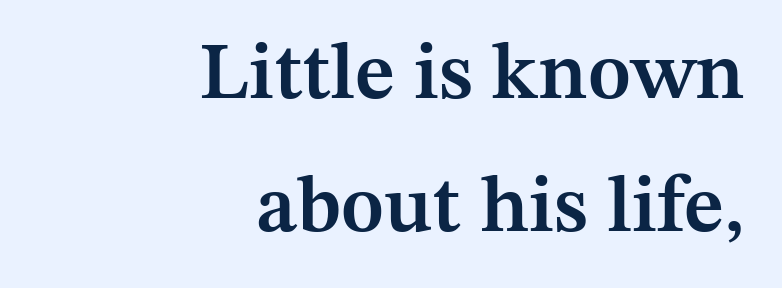
Every row of glyphs terminates at an identical x-position on the right. Its strokes are somewhat broadened, the hallmark of semibold type. These lines keep a tight, regular rhythm from letter to letter. Does the type have serifs? Yes, each stem ends in a small foot.
